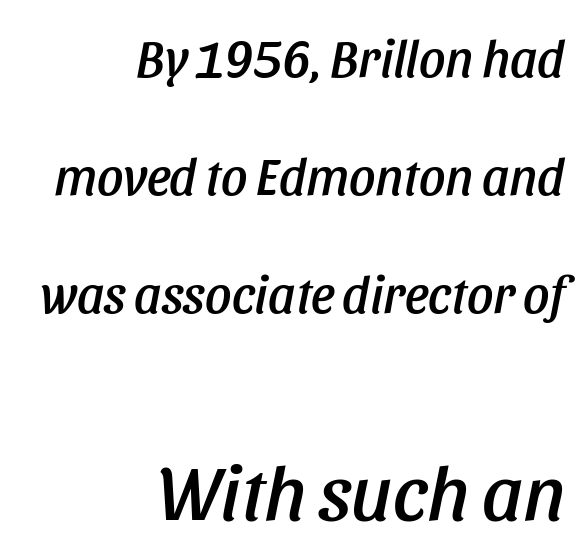
Glyph-to-glyph distance matches everyday printed text. The words here are not underlined. Character size in the trailing block exceeds that of the leading block. This rendering uses right alignment, leaving the left contour irregular. Varying glyph widths throughout — classic text-font behaviour.
